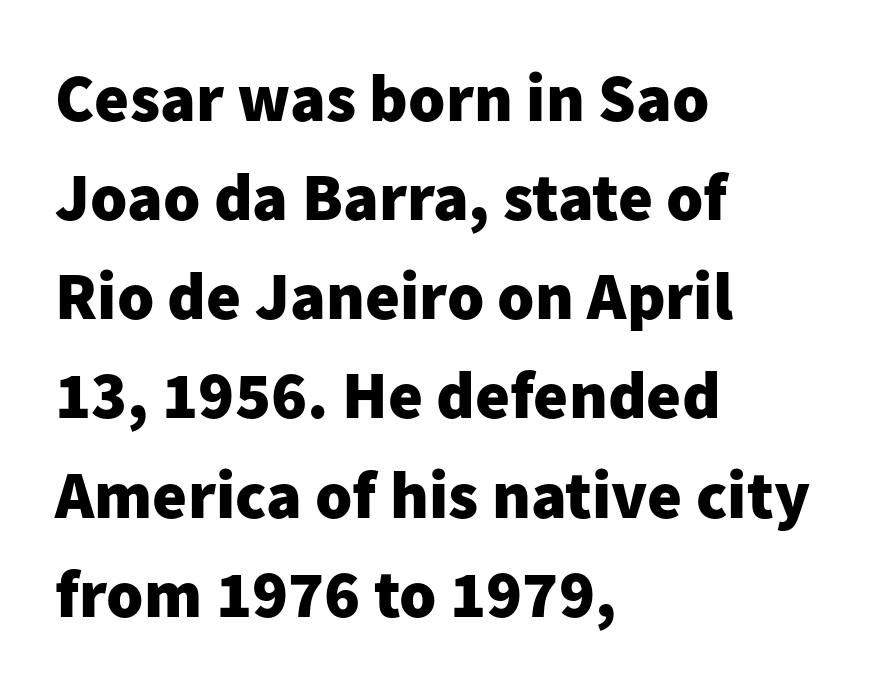
{"serif": "no", "italic": "no", "bold": "yes", "weight": "heavy", "width": "normal", "stroke_contrast": "low", "x_height": "medium", "monospaced": "no", "underline": "no", "align": "left", "line_spacing": "normal", "line_spacing_ratio": 1.48, "letter_spacing": "normal", "letter_spacing_em": 0.0, "glyph_px": 67}
